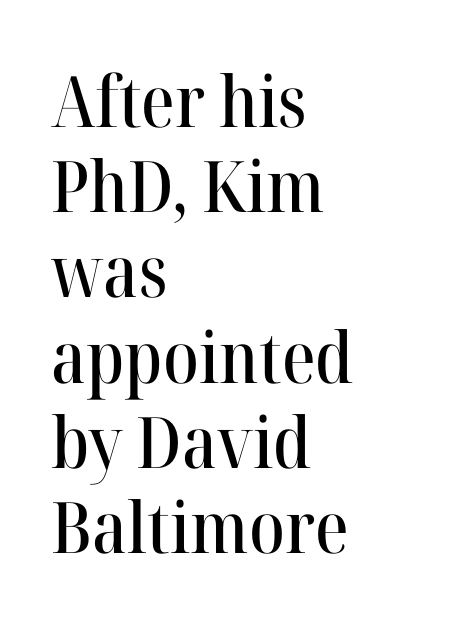
Q: Is the text italic (slanted)? A: No, it is upright.
Q: Is the typeface a serif or a sans-serif typeface? A: Serif.
Q: Is the text underlined? A: No.
Q: How is the paragraph aligned? A: Left-aligned.
Q: Is the spacing between letters normal or unusually wide? A: Normal.
Q: Width (condensed, normal, or wide)? A: Normal.
Q: Stroke contrast? A: High.
Q: x-height? A: Medium.
Q: Monospaced? A: No.
